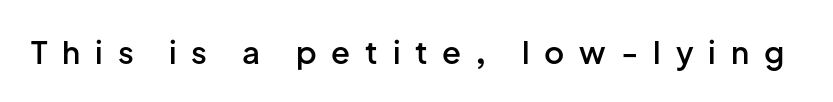
{"serif": "no", "italic": "no", "bold": "semi", "weight": "semibold", "width": "normal", "stroke_contrast": "low", "x_height": "medium", "monospaced": "no", "underline": "no", "letter_spacing": "wide", "letter_spacing_em": 0.48, "glyph_px": 31}
